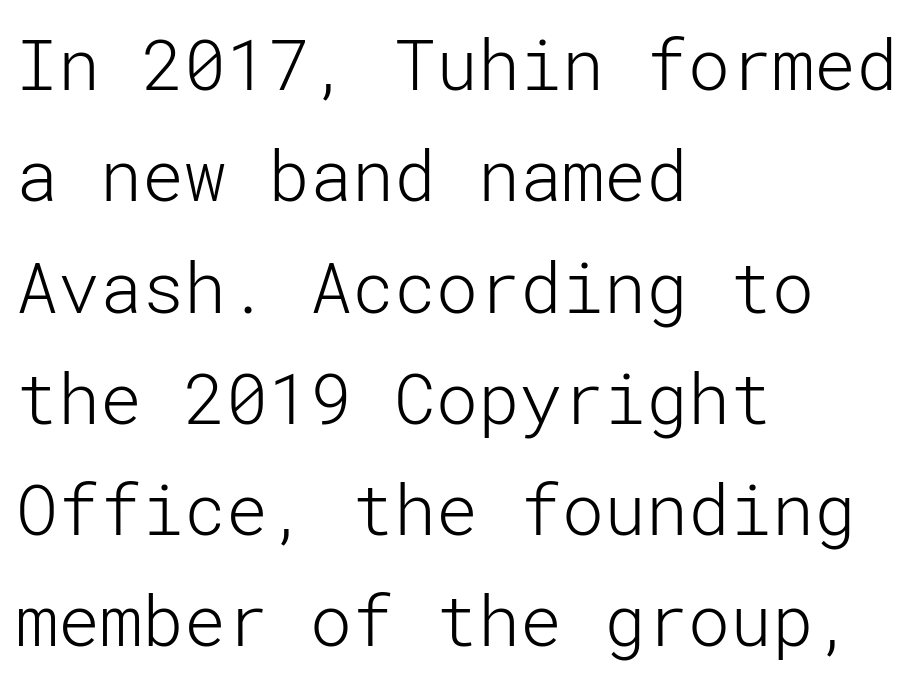
Tall strokes in this sample are plumb rather than angled. Default kerning and tracking; the words read as compact shapes. Leading matches the norm, producing a regular column. Descenders are the only things crossing below the line.
